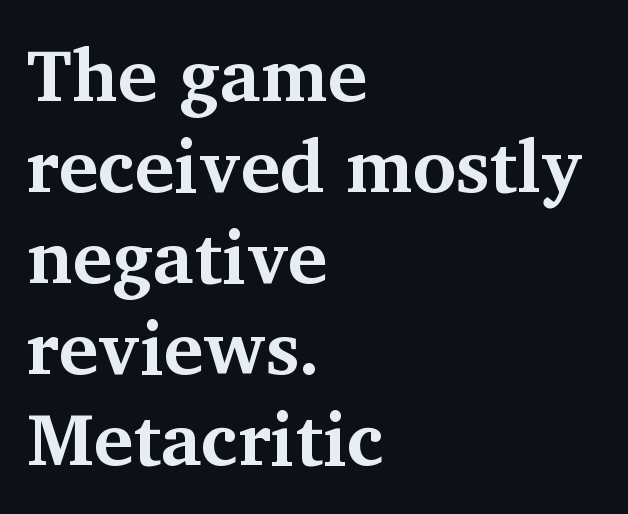
{"serif": "yes", "italic": "no", "bold": "yes", "weight": "bold", "width": "normal", "stroke_contrast": "medium", "x_height": "medium", "monospaced": "no", "underline": "no", "align": "left", "line_spacing_ratio": 1.23, "letter_spacing": "normal", "letter_spacing_em": 0.0, "glyph_px": 74}
